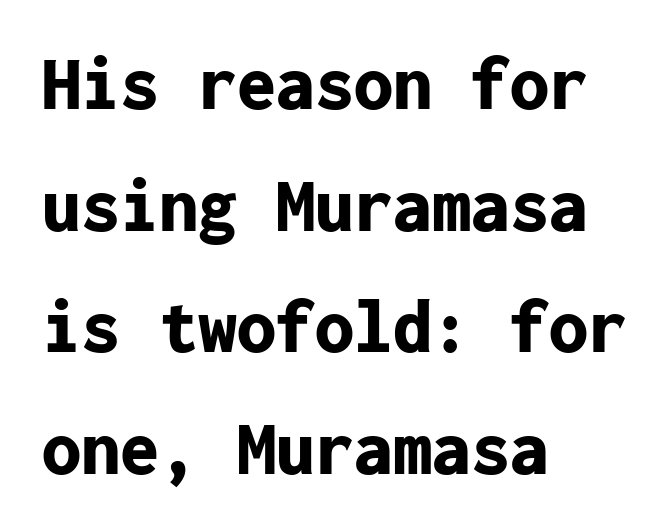
The image shows 78 px bold sans-serif type, upright, monospaced; set left-aligned, normal line spacing (1.56x), normal letter spacing, not underlined; low stroke contrast and a medium x-height.
